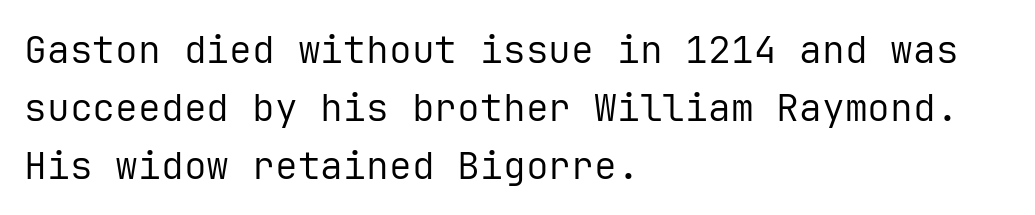
The image shows 38 px regular-weight sans-serif type, upright, monospaced; set left-aligned, normal line spacing (1.52x), normal letter spacing, not underlined; low stroke contrast and a medium x-height.
